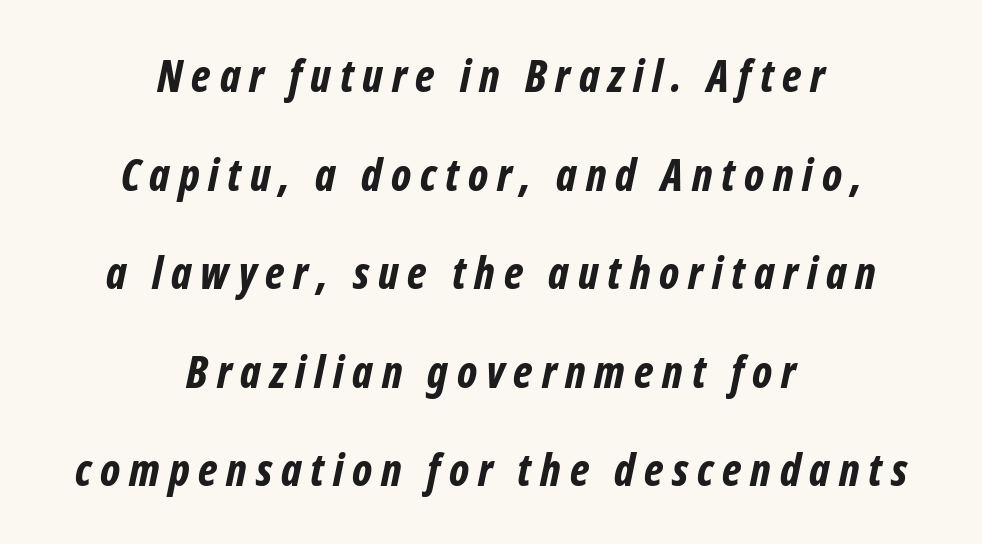
The image shows 44 px bold, condensed type, italic (leaning right); set centered, loose line spacing (2.24x), unusually wide letter spacing (+0.2 em), not underlined; low stroke contrast and a medium x-height.
